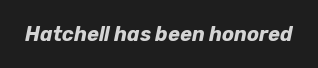
Underline: absent. Strokes here are thick enough to call this a true bold. The face used here is rendered with its standard letterfit. The axis of the letterforms is tilted away from vertical.
